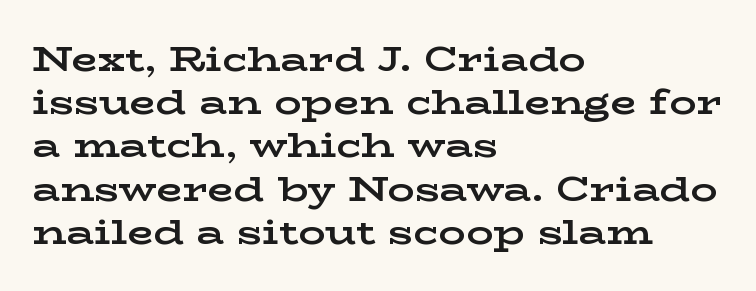
The image shows 34 px bold, wide serif type, upright; set left-aligned, normal line spacing (1.27x), normal letter spacing, not underlined; low stroke contrast and a medium x-height.
